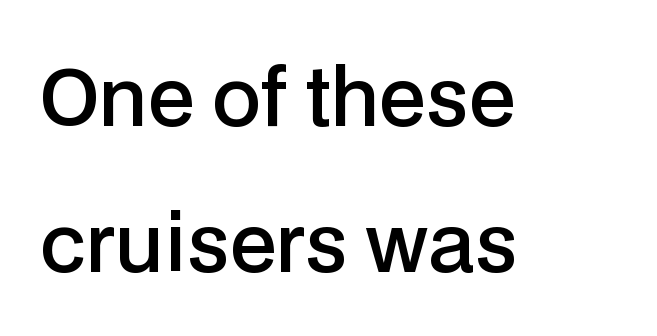
Firm but not heavy-handed strokes: this text is semibold. Ordinary non-slanted type is in use. No feet cap the strokes, marking this as sans-serif type. Check under the words: just untouched page.
